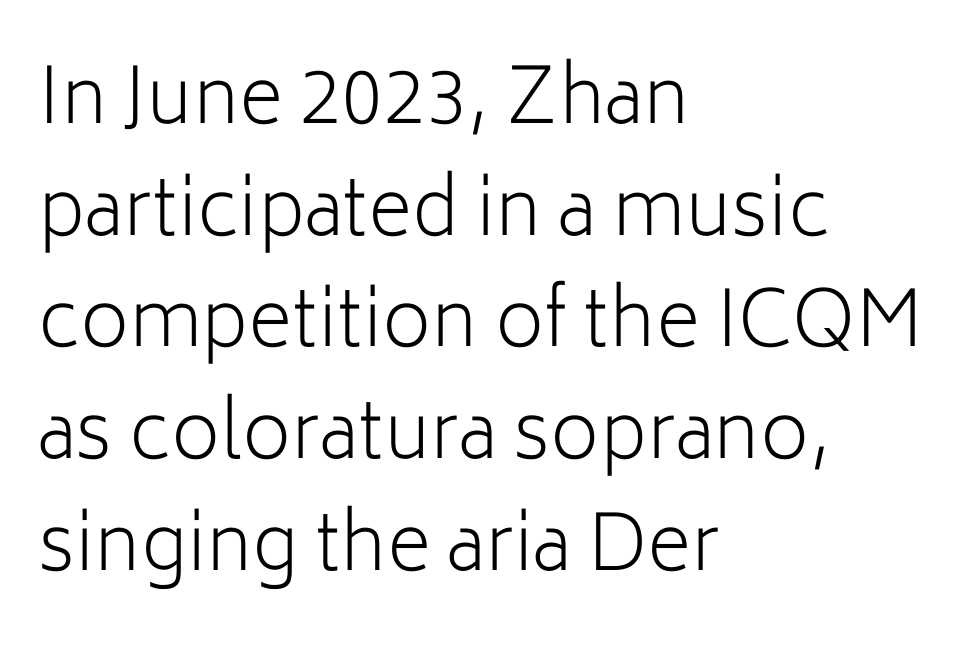
Q: Is the text bold? A: No.
Q: Is the text italic (slanted)? A: No, it is upright.
Q: Is the typeface a serif or a sans-serif typeface? A: Sans-serif.
Q: Is the text underlined? A: No.
Q: How is the paragraph aligned? A: Left-aligned.
Q: Is the spacing between letters normal or unusually wide? A: Normal.
Q: Is the spacing between lines tight, normal or loose? A: Normal.
Q: Width (condensed, normal, or wide)? A: Normal.
Q: Stroke contrast? A: Low.
Q: x-height? A: Medium.
Q: Monospaced? A: No.
